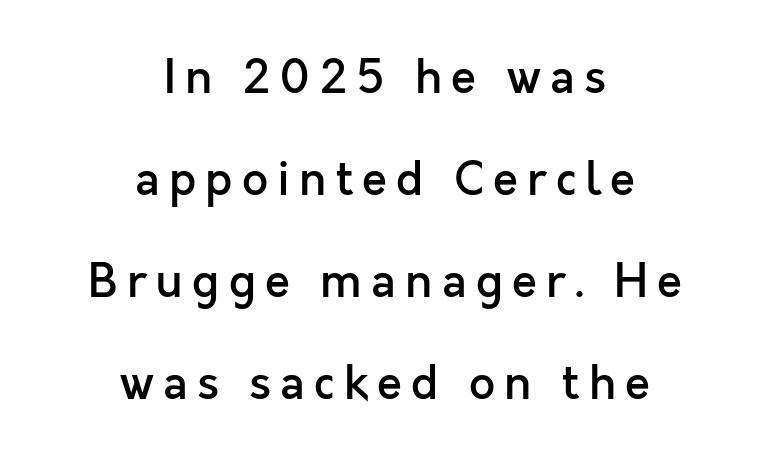
The image shows 46 px semibold sans-serif type, upright; set centered, loose line spacing (2.22x), unusually wide letter spacing (+0.2 em), not underlined; a medium x-height.
